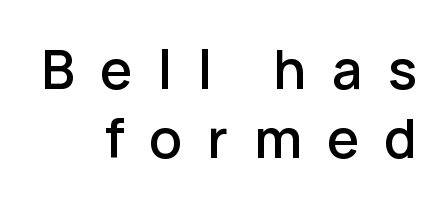
These lines are rendered in a variable-pitch font. Reading down the block, your eye finds every line finishing at a fixed right position. Baseline-to-baseline distance is the conventional proportion of letter height. Quick note: underline off. Words appear elongated and porous because spacing is wide. Every stem runs plumb, perpendicular to the baseline.
